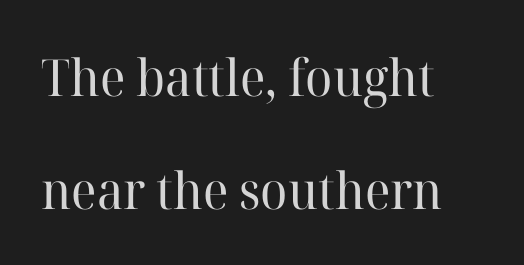
Q: Is the text bold? A: No.
Q: Is the text italic (slanted)? A: No, it is upright.
Q: Is the typeface a serif or a sans-serif typeface? A: Serif.
Q: Is the text underlined? A: No.
Q: How is the paragraph aligned? A: Left-aligned.
Q: Is the spacing between letters normal or unusually wide? A: Normal.
Q: Is the spacing between lines tight, normal or loose? A: Loose.
Q: Width (condensed, normal, or wide)? A: Normal.
Q: Stroke contrast? A: High.
Q: x-height? A: Medium.
Q: Monospaced? A: No.
